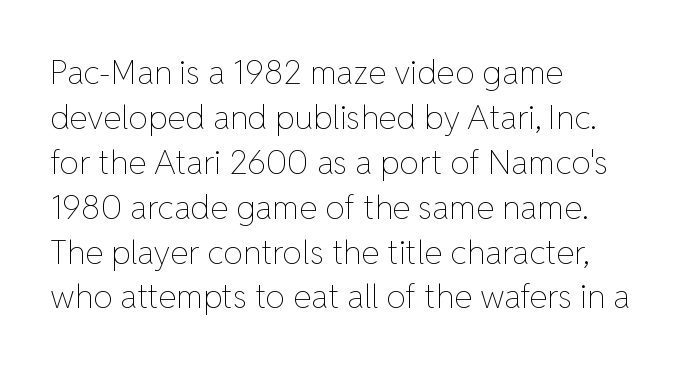
Q: Is the text bold? A: No.
Q: Is the text italic (slanted)? A: No, it is upright.
Q: Is the text underlined? A: No.
Q: How is the paragraph aligned? A: Left-aligned.
Q: Is the spacing between letters normal or unusually wide? A: Normal.
Q: Is the spacing between lines tight, normal or loose? A: Normal.
Q: Width (condensed, normal, or wide)? A: Normal.
Q: Stroke contrast? A: Low.
Q: x-height? A: Medium.
Q: Monospaced? A: No.
